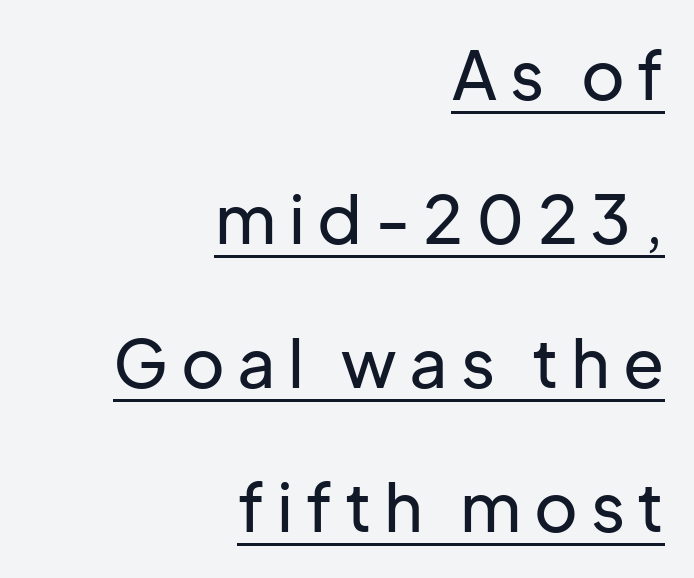
Every stem runs plumb, perpendicular to the baseline. The letters carry no serifs — their stems end cleanly without finishing strokes. Each new line begins a long way beneath the previous one. This sample carries an underscore along the baseline area. Which margin do the lines hug? The right one — the left edge is uneven.
